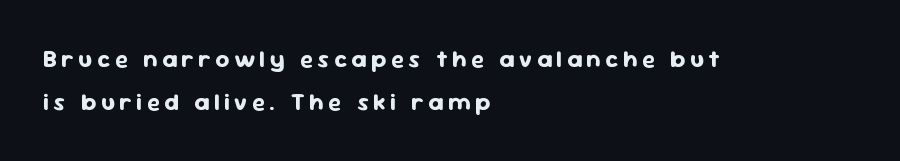
Plenty of ink on the page — the face is bold. Horizontally, the lines are justified to the leading edge only. Posture: straight, roman, zero tilt. The space directly below the letters is spotless.
